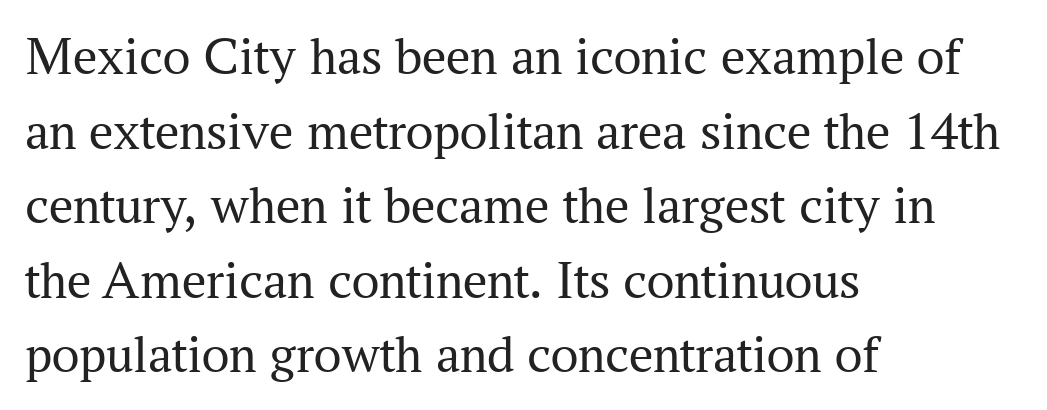
{"serif": "yes", "italic": "no", "bold": "no", "weight": "regular", "width": "normal", "stroke_contrast": "medium", "x_height": "medium", "monospaced": "no", "underline": "no", "align": "left", "line_spacing": "normal", "line_spacing_ratio": 1.38, "letter_spacing": "normal", "letter_spacing_em": 0.0, "glyph_px": 54}
